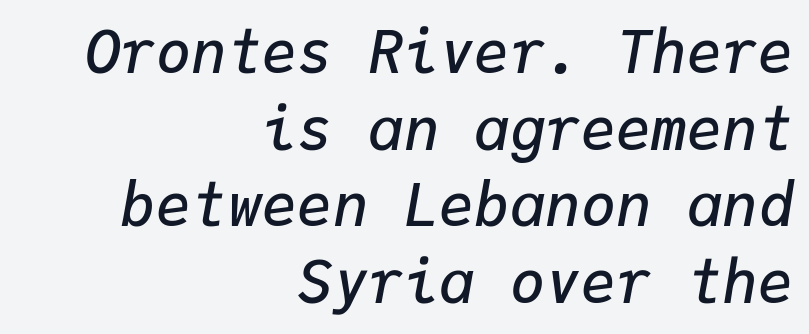
Q: Is the text bold? A: Semi-bold.
Q: Is the text italic (slanted)? A: Yes, it leans right by about 9 degrees.
Q: Is the text underlined? A: No.
Q: How is the paragraph aligned? A: Right-aligned.
Q: Is the spacing between letters normal or unusually wide? A: Normal.
Q: Is the spacing between lines tight, normal or loose? A: Normal.
Q: Width (condensed, normal, or wide)? A: Normal.
Q: Stroke contrast? A: Low.
Q: x-height? A: Medium.
Q: Monospaced? A: Yes.
